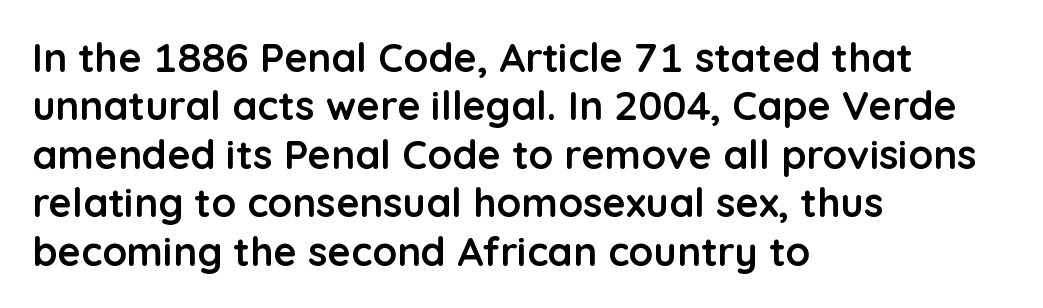
{"serif": "no", "italic": "no", "bold": "yes", "weight": "semibold", "width": "normal", "stroke_contrast": "low", "x_height": "medium", "monospaced": "no", "underline": "no", "align": "left", "line_spacing_ratio": 1.21, "letter_spacing": "normal", "letter_spacing_em": 0.0, "glyph_px": 40}
